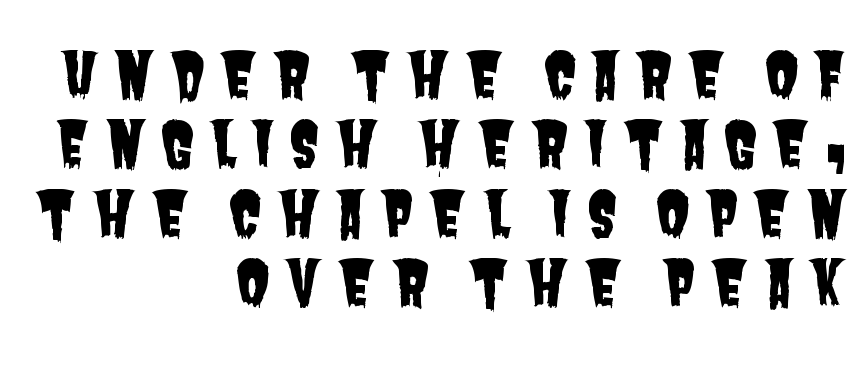
Q: Is the typeface a serif or a sans-serif typeface? A: Sans-serif.
Q: Is the text underlined? A: No.
Q: How is the paragraph aligned? A: Right-aligned.
Q: Is the spacing between letters normal or unusually wide? A: Unusually wide.
Q: Is the spacing between lines tight, normal or loose? A: Tight.
Q: Width (condensed, normal, or wide)? A: Condensed.
Q: Stroke contrast? A: Low.
Q: x-height? A: Large.
Q: Monospaced? A: No.
